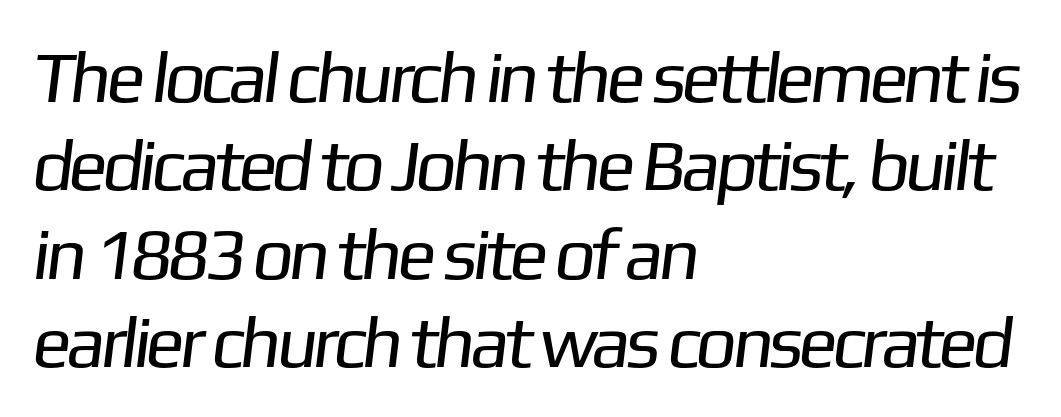
{"serif": "no", "bold": "no", "weight": "regular", "width": "normal", "stroke_contrast": "low", "x_height": "medium", "monospaced": "no", "underline": "no", "align": "left", "line_spacing_ratio": 1.21, "letter_spacing": "normal", "letter_spacing_em": 0.0, "glyph_px": 73}
